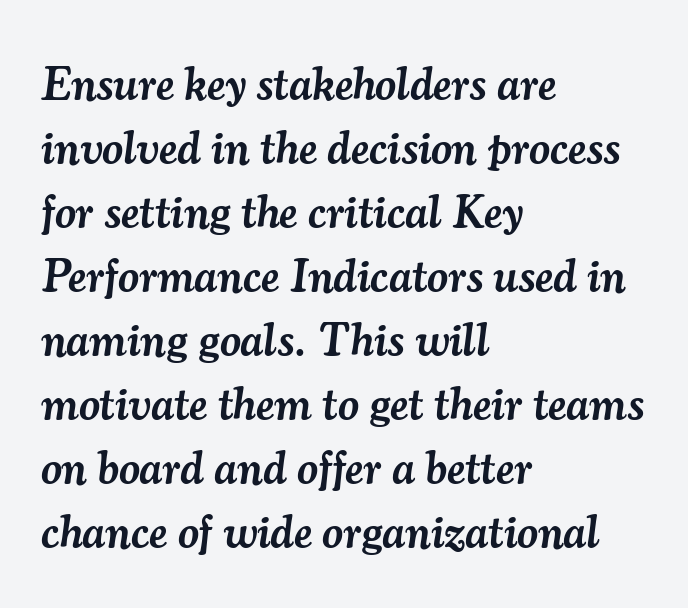
Q: Is the text bold? A: Semi-bold.
Q: Is the text italic (slanted)? A: Yes, it leans right by about 7 degrees.
Q: Is the typeface a serif or a sans-serif typeface? A: Serif.
Q: Is the text underlined? A: No.
Q: How is the paragraph aligned? A: Left-aligned.
Q: Is the spacing between letters normal or unusually wide? A: Normal.
Q: Is the spacing between lines tight, normal or loose? A: Normal.
Q: Width (condensed, normal, or wide)? A: Normal.
Q: Stroke contrast? A: Medium.
Q: x-height? A: Small.
Q: Monospaced? A: No.
